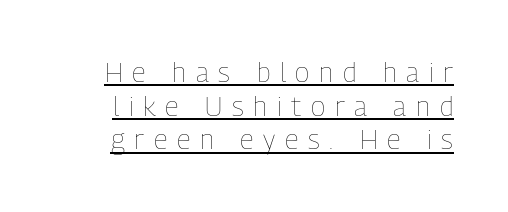
The image shows 27 px text type, upright; set normal line spacing (1.25x), unusually wide letter spacing (+0.36 em), underlined.
